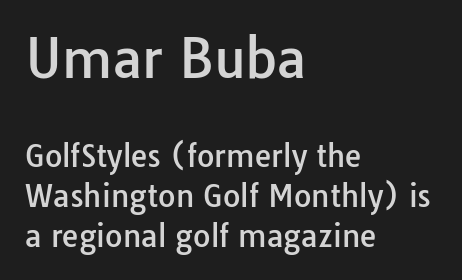
{"serif": "no", "italic": "no", "width": "normal", "stroke_contrast": "low", "x_height": "medium", "monospaced": "no", "underline": "no", "align": "left", "line_spacing": "normal", "line_spacing_ratio": 1.32, "letter_spacing": "normal", "letter_spacing_em": 0.0, "larger_block": "first", "size_ratio": 1.77, "glyph_px": 53}
